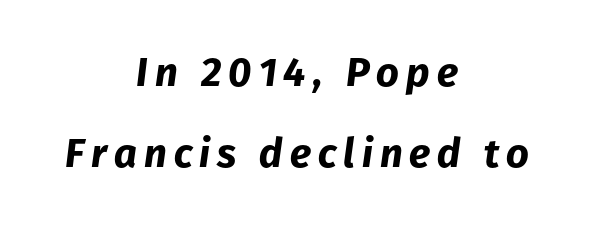
The image shows 40 px bold type, italic (leaning right); set centered, loose line spacing (2.02x), not underlined; low stroke contrast and a medium x-height.
